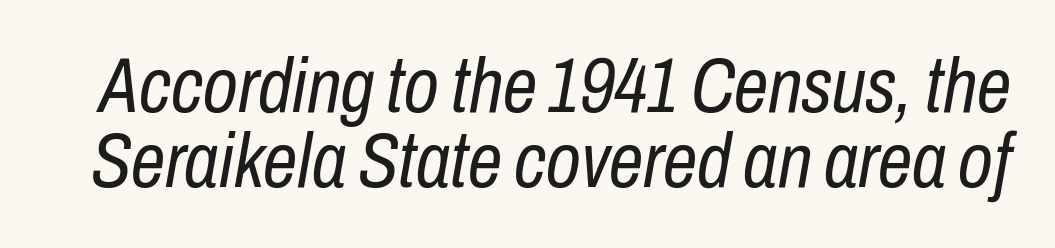
Do the characters align in a grid? No, the font is proportional. Weight: regular or lighter. Here the glyphs are tracked normally, forming tight word shapes. The strip under each line holds only bare page. In terms of posture, this sample is oblique. Very little white space separates one row of letters from the next.
